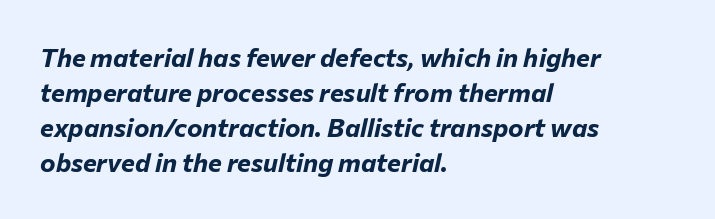
Q: Is the text bold? A: Yes.
Q: Is the text italic (slanted)? A: Yes, it leans right by about 12 degrees.
Q: Is the text underlined? A: No.
Q: How is the paragraph aligned? A: Left-aligned.
Q: Is the spacing between letters normal or unusually wide? A: Normal.
Q: Is the spacing between lines tight, normal or loose? A: Normal.
